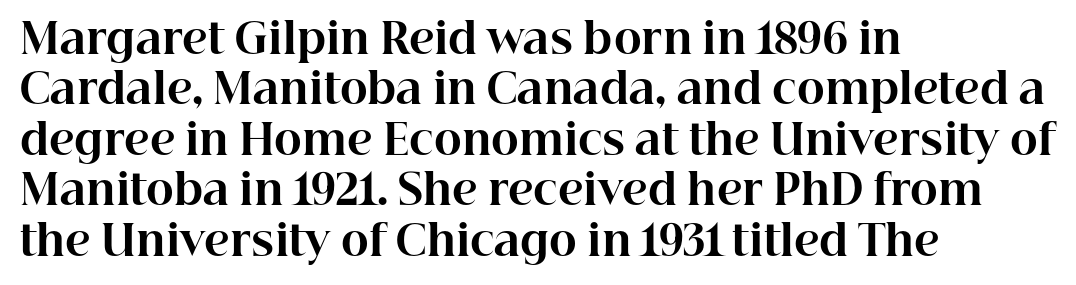
The image shows 42 px bold serif type, upright; set left-aligned, line spacing 1.2x, normal letter spacing, not underlined; high stroke contrast and a medium x-height.
